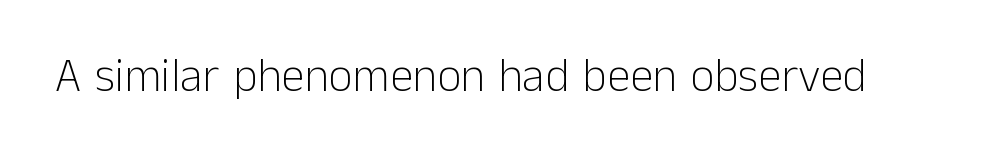
Q: Is the text bold? A: No.
Q: Is the text italic (slanted)? A: No, it is upright.
Q: Is the typeface a serif or a sans-serif typeface? A: Sans-serif.
Q: Is the text underlined? A: No.
Q: Is the spacing between letters normal or unusually wide? A: Normal.
Q: Width (condensed, normal, or wide)? A: Normal.
Q: Stroke contrast? A: Low.
Q: x-height? A: Medium.
Q: Monospaced? A: No.
